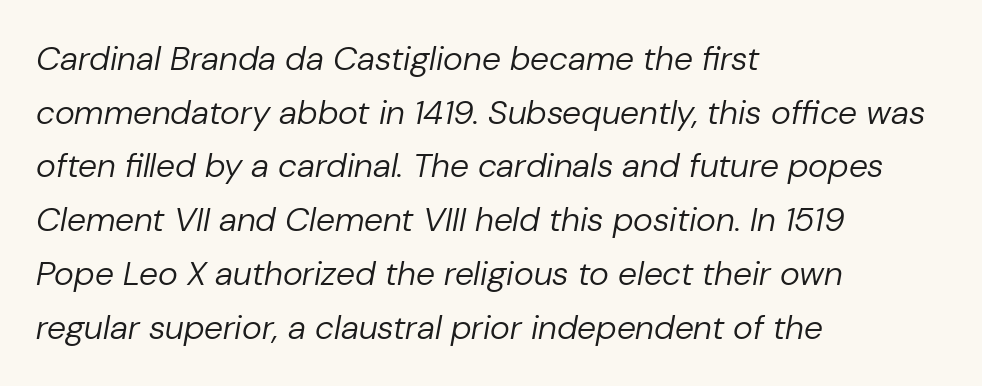
Regarding leading, the lines here are spaced in the standard way. In terms of letterspacing, this is plain default setting. These lines are set flush left with a ragged right edge. A light-to-regular cut is what we see here. Just letters on the line, the space beneath them empty.
